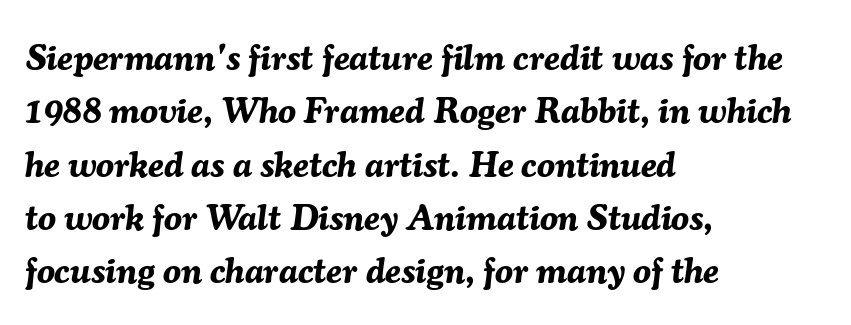
The image shows 36 px bold type, italic (leaning right); set left-aligned, normal line spacing (1.48x), normal letter spacing, not underlined; medium stroke contrast and a medium x-height.
